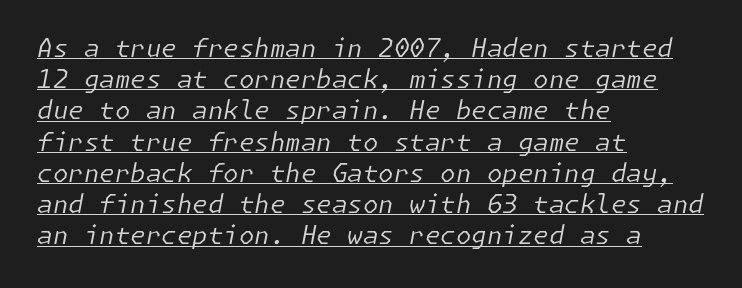
{"italic": "yes", "lean": "right", "slant_degrees": 11, "bold": "no", "underline": "yes", "align": "left", "line_spacing": "normal", "line_spacing_ratio": 1.25, "letter_spacing": "normal", "letter_spacing_em": 0.0, "glyph_px": 25}
